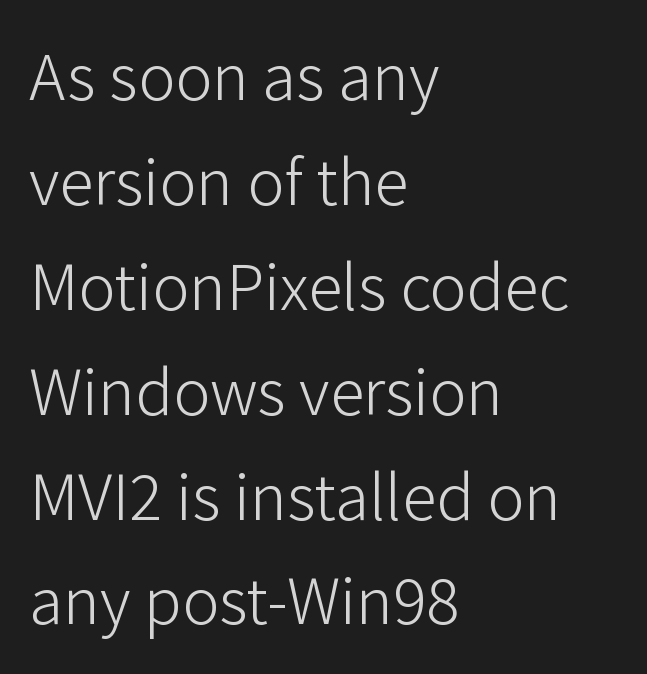
The image shows 69 px light sans-serif type, upright; set left-aligned, normal line spacing (1.52x), normal letter spacing, not underlined; low stroke contrast and a medium x-height.
